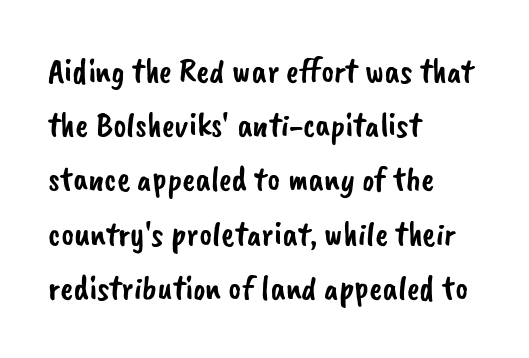
The space between consecutive lines is moderate. Observe the ordinary spacing: letters are neighbours, not strangers. The typesetter chose a ragged-right arrangement here. This rendering features lettering with no underline. Stroke terminals: plain, sans-serif.
